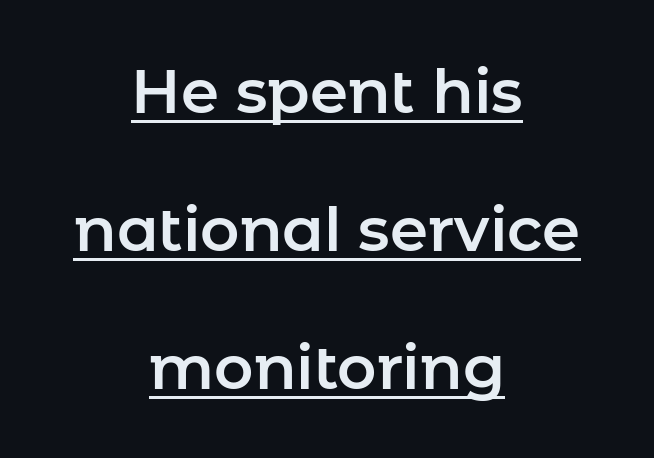
The image shows 61 px sans-serif type, upright; set centered, loose line spacing (2.26x), normal letter spacing, underlined; low stroke contrast and a medium x-height.
